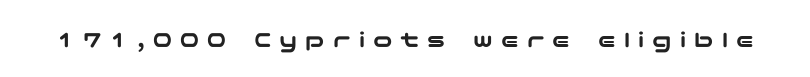
Q: Is the text italic (slanted)? A: No, it is upright.
Q: Is the text underlined? A: No.
Q: Is the spacing between letters normal or unusually wide? A: Unusually wide.
